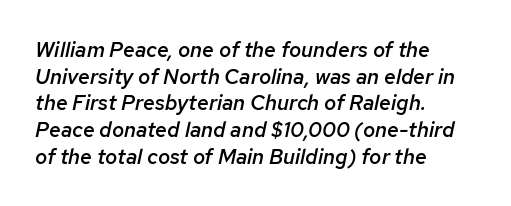
The image shows 21 px text type, italic (leaning right); set left-aligned, normal line spacing (1.27x), normal letter spacing, not underlined.
